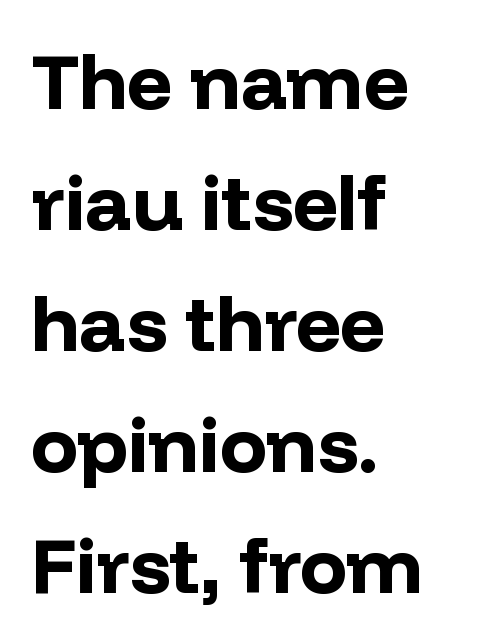
The image shows 78 px bold sans-serif type, upright; set left-aligned, normal line spacing (1.55x), normal letter spacing, not underlined; low stroke contrast and a medium x-height.
